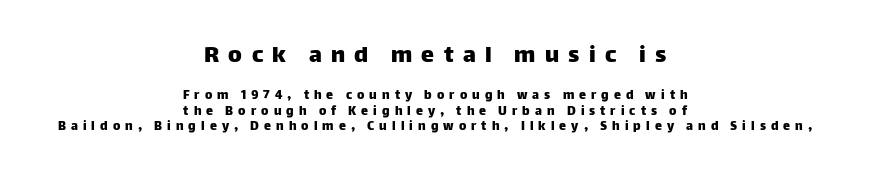
{"italic": "no", "underline": "no", "align": "center", "line_spacing": "tight", "line_spacing_ratio": 1.1, "letter_spacing": "wide", "letter_spacing_em": 0.36, "larger_block": "first", "size_ratio": 1.86, "glyph_px": 26}
